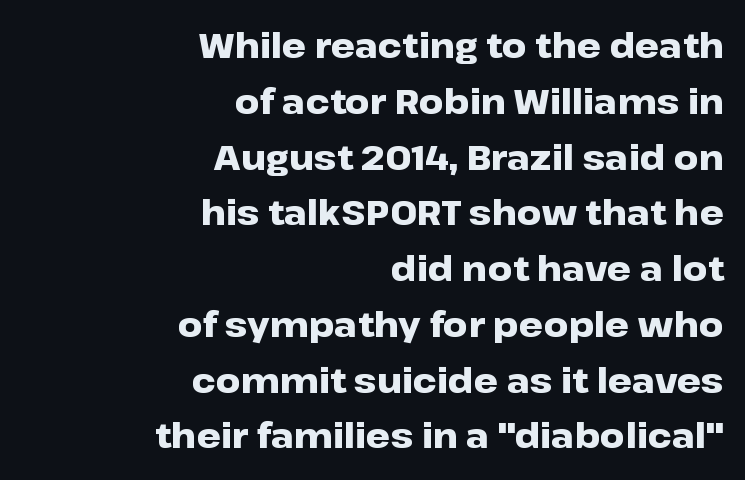
{"serif": "no", "italic": "no", "bold": "yes", "weight": "heavy", "width": "wide", "stroke_contrast": "low", "x_height": "medium", "monospaced": "no", "underline": "no", "align": "right", "line_spacing": "normal", "line_spacing_ratio": 1.64, "letter_spacing": "normal", "letter_spacing_em": 0.0, "glyph_px": 34}
